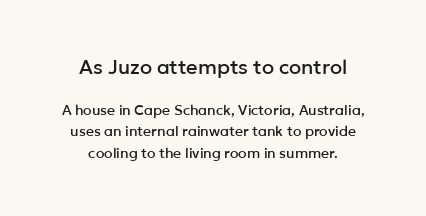
Q: Is the text italic (slanted)? A: No, it is upright.
Q: Is the text underlined? A: No.
Q: How is the paragraph aligned? A: Centered.
Q: Is the spacing between letters normal or unusually wide? A: Normal.
Q: Is the spacing between lines tight, normal or loose? A: Normal.
Q: Which block of text is set in a larger size, the first (top) or the second (bottom)? A: The first (top) one.
